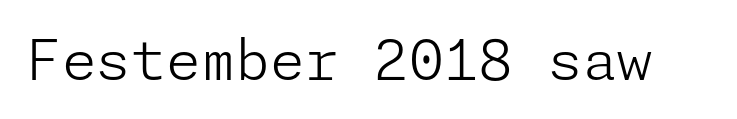
The image shows 56 px light sans-serif type, upright; set normal letter spacing, not underlined; low stroke contrast and a medium x-height.
